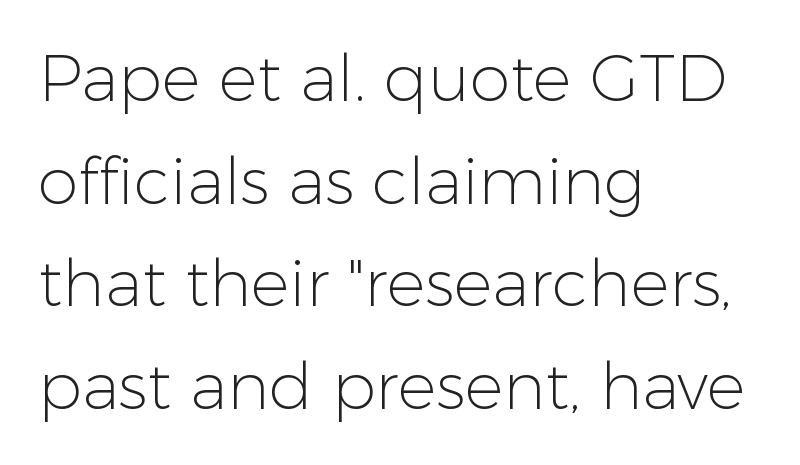
Letter spacing: default. When letters stand straight like this, we call the style roman or upright. Regarding serifs, this sample does without them. Spacing verdict: proportional, widths tailored to each character. Does the copy run flush right? No — it runs flush left.
